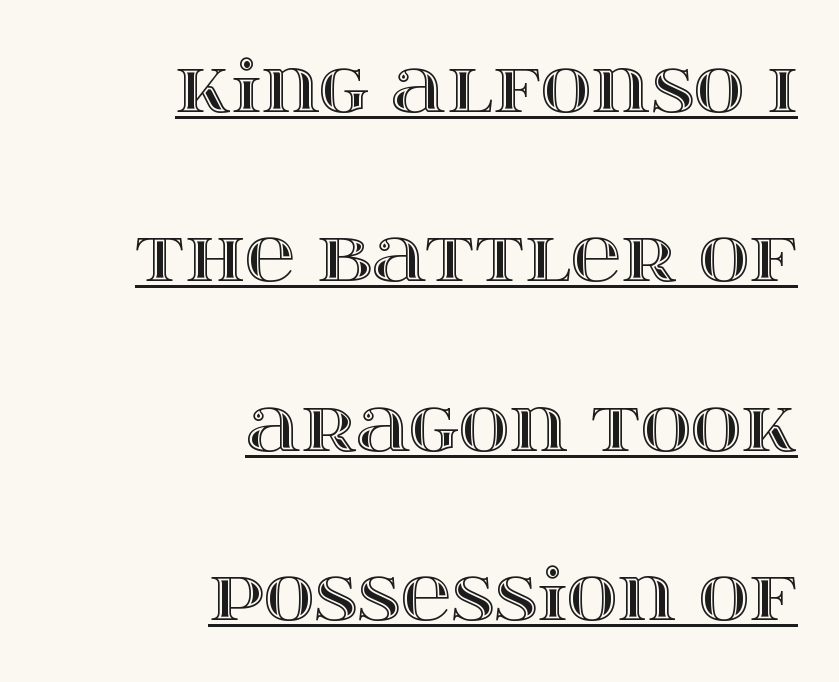
{"italic": "no", "width": "wide", "x_height": "large", "monospaced": "no", "underline": "yes", "align": "right", "line_spacing": "loose", "line_spacing_ratio": 2.42, "letter_spacing": "normal", "letter_spacing_em": 0.0, "glyph_px": 70}
